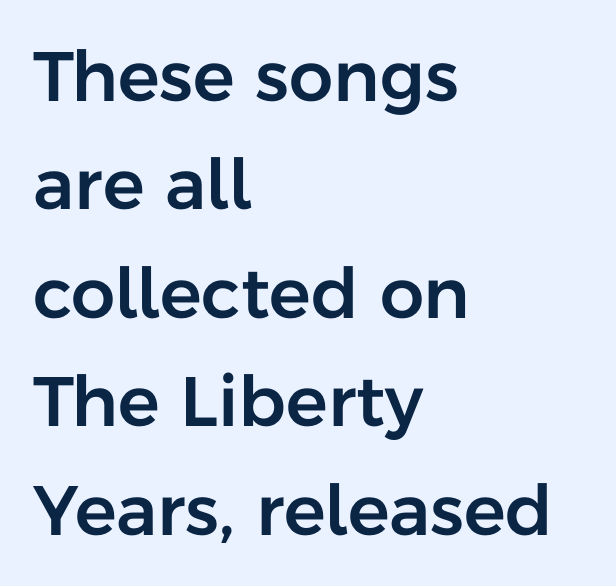
The image shows 70 px sans-serif type, upright; set left-aligned, normal line spacing (1.55x), normal letter spacing, not underlined; low stroke contrast and a medium x-height.
